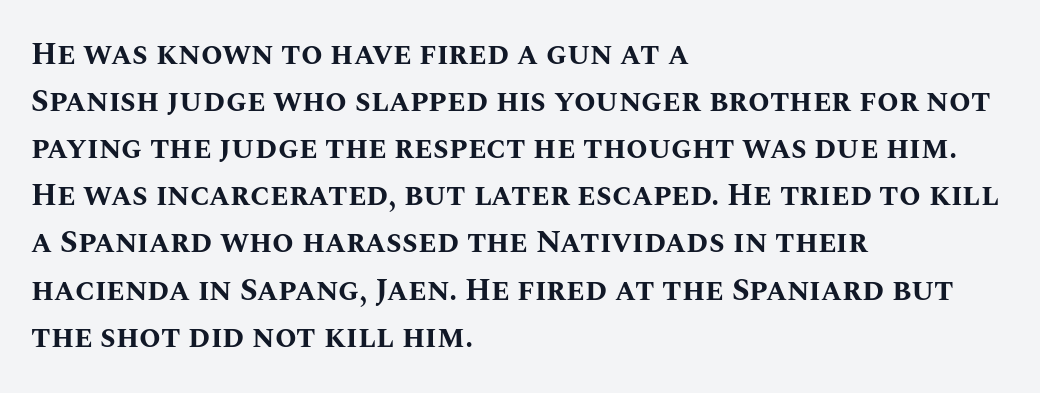
The image shows 31 px bold type, upright; set left-aligned, normal line spacing (1.52x), normal letter spacing, not underlined; medium stroke contrast and a large x-height.
